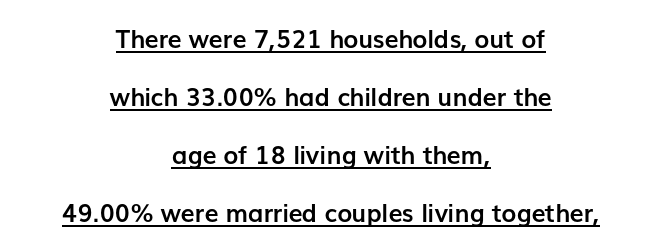
The rendering positions every line midway between the sides. Its strokes are broad and dark, the hallmark of bold type. The letters stand upright; this is a roman face. Rows of type keep a wide berth in the vertical direction. The letters sit at their default tracking, neither squeezed nor spread.
